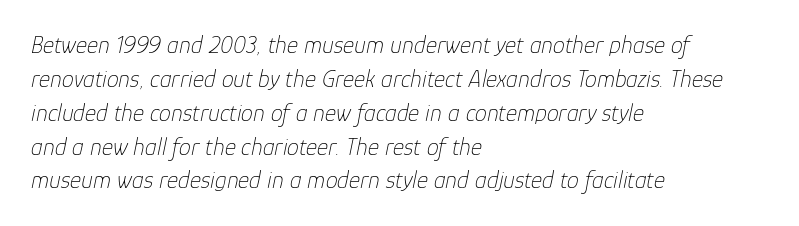
The image shows 24 px text type, italic (leaning right); set left-aligned, normal line spacing (1.41x), normal letter spacing, not underlined.
